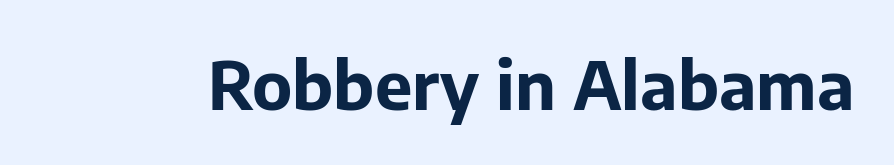
{"serif": "no", "italic": "no", "bold": "yes", "weight": "bold", "width": "normal", "stroke_contrast": "low", "x_height": "medium", "monospaced": "no", "underline": "no", "letter_spacing": "normal", "letter_spacing_em": 0.0, "glyph_px": 67}
